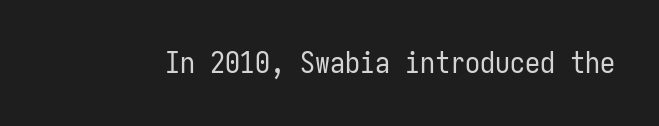
{"serif": "no", "italic": "no", "bold": "no", "weight": "regular", "width": "condensed", "stroke_contrast": "low", "x_height": "medium", "monospaced": "yes", "underline": "no", "letter_spacing": "normal", "letter_spacing_em": 0.0, "glyph_px": 30}
